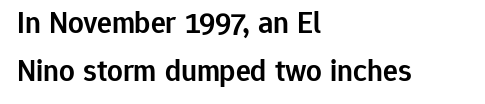
The image shows 31 px semibold sans-serif type, upright; set left-aligned, normal line spacing (1.55x), normal letter spacing, not underlined; low stroke contrast and a medium x-height.
